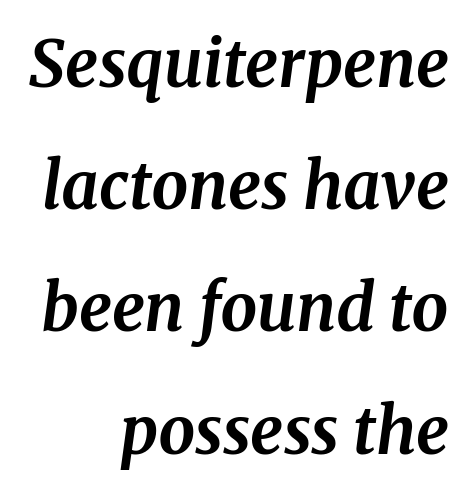
{"serif": "yes", "italic": "yes", "lean": "right", "slant_degrees": 8, "bold": "yes", "weight": "bold", "width": "normal", "stroke_contrast": "medium", "x_height": "medium", "monospaced": "no", "underline": "no", "align": "right", "line_spacing_ratio": 1.88, "letter_spacing": "normal", "letter_spacing_em": 0.0, "glyph_px": 65}
